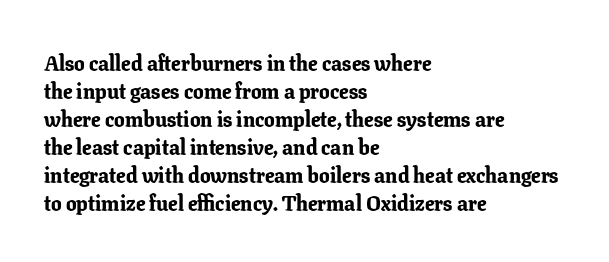
{"italic": "no", "bold": "yes", "underline": "no", "align": "left", "line_spacing": "normal", "line_spacing_ratio": 1.33, "letter_spacing": "normal", "letter_spacing_em": 0.0, "glyph_px": 21}
